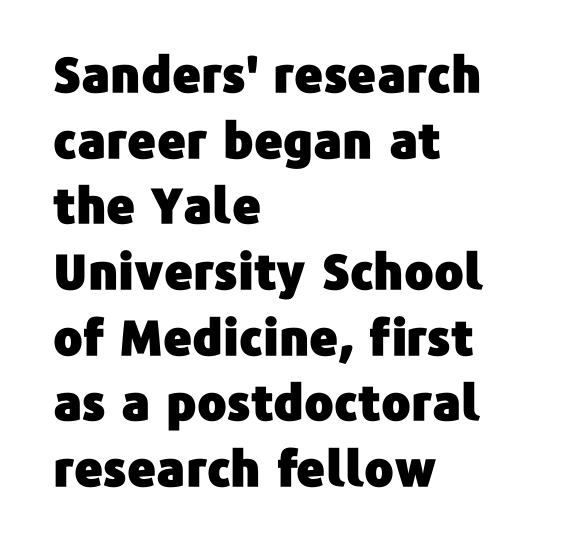
Spacing verdict: proportional, widths tailored to each character. Upright lettering throughout. Line starts are locked; line ends wander. In terms of letterform style, serifs are entirely absent. Reading down the column, the eye jumps a familiar distance to each next line.
